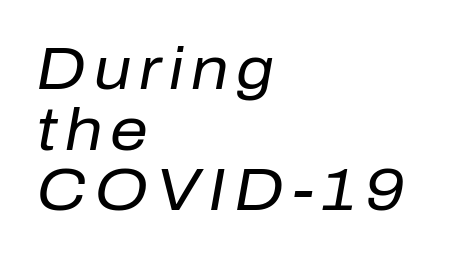
The image shows 60 px regular-weight type, italic (leaning right); set left-aligned, tight line spacing (1.01x), not underlined; low stroke contrast and a medium x-height.
